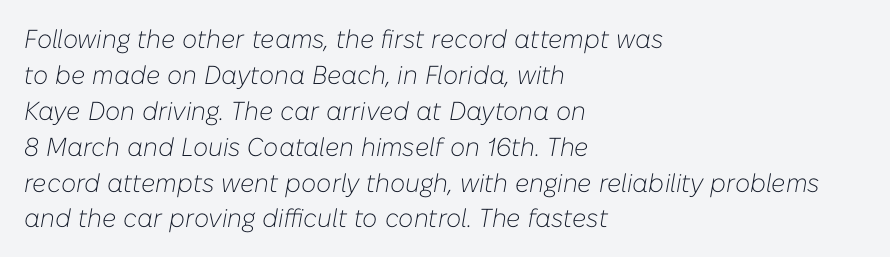
The image shows 26 px text type, italic (leaning right); set left-aligned, normal line spacing (1.38x), normal letter spacing, not underlined.
